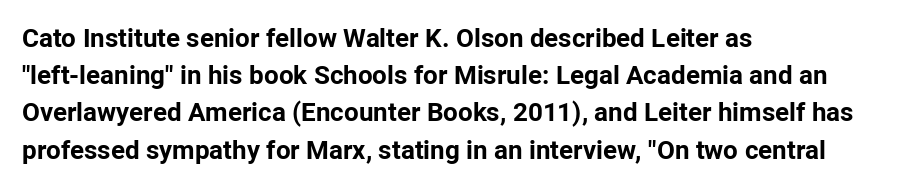
The image shows 26 px bold type, upright; set left-aligned, normal line spacing (1.43x), normal letter spacing, not underlined.
